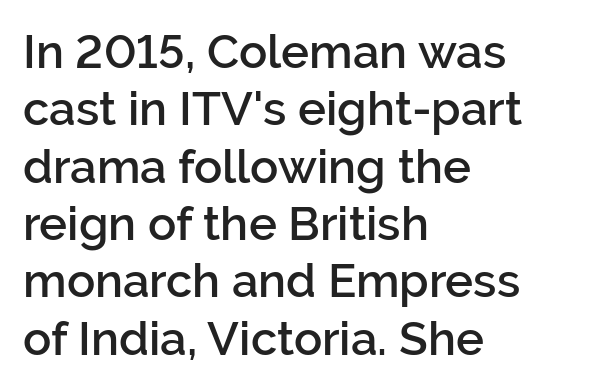
Q: Is the text bold? A: Semi-bold.
Q: Is the text italic (slanted)? A: No, it is upright.
Q: Is the typeface a serif or a sans-serif typeface? A: Sans-serif.
Q: Is the text underlined? A: No.
Q: How is the paragraph aligned? A: Left-aligned.
Q: Is the spacing between letters normal or unusually wide? A: Normal.
Q: Width (condensed, normal, or wide)? A: Normal.
Q: Stroke contrast? A: Low.
Q: x-height? A: Medium.
Q: Monospaced? A: No.
